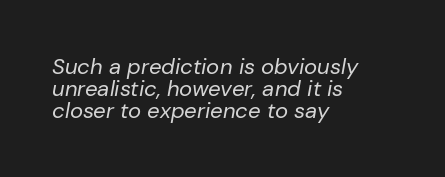
The image shows 22 px text type, italic (leaning right); set left-aligned, tight line spacing (1.0x), normal letter spacing, not underlined.
